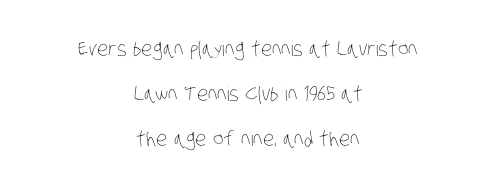
{"bold": "no", "underline": "no", "align": "center", "line_spacing": "loose", "line_spacing_ratio": 2.25, "letter_spacing": "normal", "letter_spacing_em": 0.0, "glyph_px": 20}
